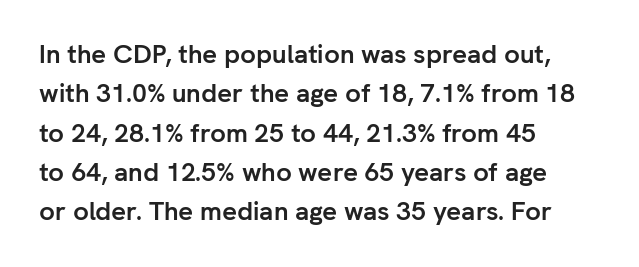
{"italic": "no", "bold": "yes", "underline": "no", "align": "left", "line_spacing": "normal", "line_spacing_ratio": 1.51, "letter_spacing": "normal", "letter_spacing_em": 0.0, "glyph_px": 26}
